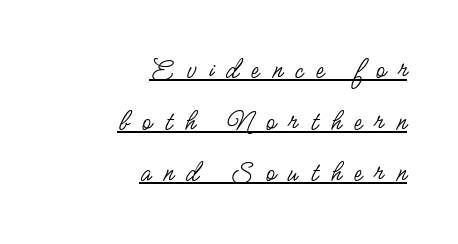
The image shows 29 px regular-weight, condensed sans-serif type; set right-aligned, line spacing 1.78x, unusually wide letter spacing (+0.44 em), underlined; low stroke contrast and a small x-height.
